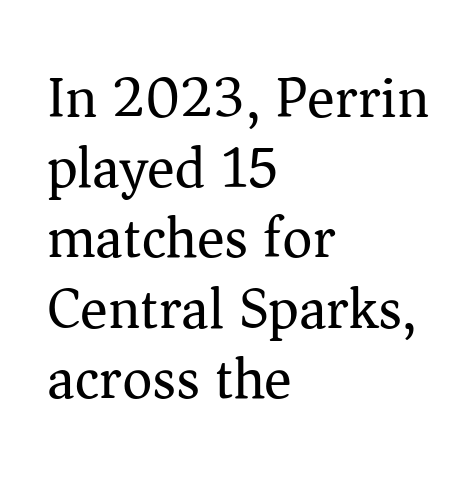
Notice how the passage keeps a crisp vertical edge on the left only. Type without underlining. A typesetter would call this proportional, since set widths differ per character. These glyphs show unthickened strokes, regular width or finer. Italic? Not at all — the glyphs are vertical.
